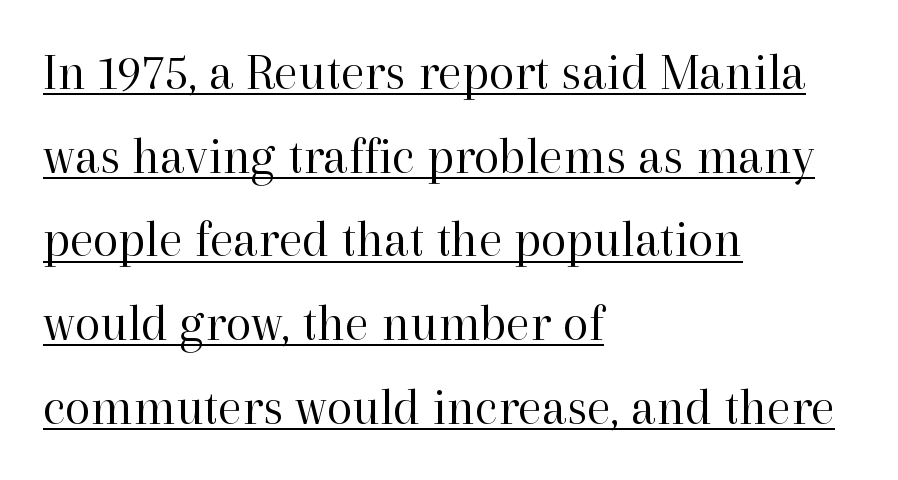
The strokes carry an ordinary text weight at most. Old-style or modern, the face here clearly has serifs. Vertically, the passage feels balanced, rows spaced as you'd expect. Layout note: lines flush left. The specimen includes a rule beneath the text block's lines. Here the designer chose a conventional face with non-uniform glyph widths.
